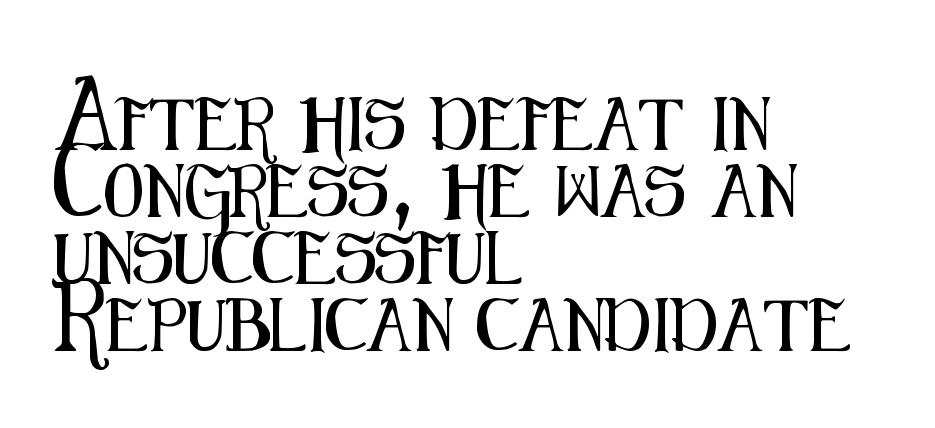
{"italic": "no", "width": "condensed", "stroke_contrast": "medium", "x_height": "medium", "monospaced": "no", "underline": "no", "align": "left", "line_spacing": "normal", "line_spacing_ratio": 1.29, "letter_spacing": "normal", "letter_spacing_em": 0.0, "glyph_px": 52}
